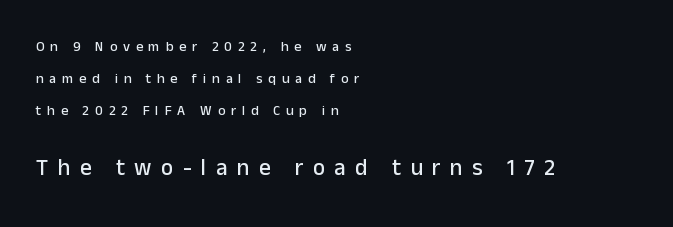
Q: Is the text italic (slanted)? A: No, it is upright.
Q: Is the text underlined? A: No.
Q: How is the paragraph aligned? A: Left-aligned.
Q: Is the spacing between letters normal or unusually wide? A: Unusually wide.
Q: Is the spacing between lines tight, normal or loose? A: Loose.
Q: Which block of text is set in a larger size, the first (top) or the second (bottom)? A: The second (bottom) one.
